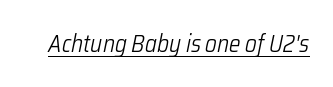
The image shows 24 px text type, italic (leaning right); set normal letter spacing, underlined.
